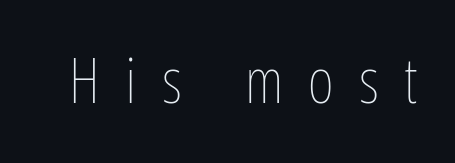
Q: Is the text bold? A: No.
Q: Is the text italic (slanted)? A: No, it is upright.
Q: Is the text underlined? A: No.
Q: Is the spacing between letters normal or unusually wide? A: Unusually wide.
Q: Width (condensed, normal, or wide)? A: Condensed.
Q: Stroke contrast? A: Low.
Q: x-height? A: Medium.
Q: Monospaced? A: No.
